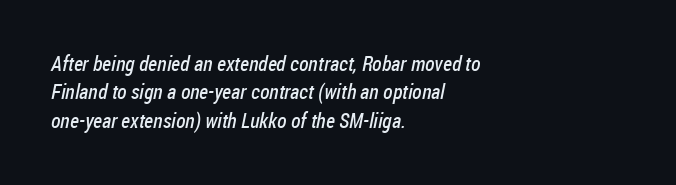
The image shows 21 px text type; set left-aligned, normal line spacing (1.35x), normal letter spacing, not underlined.
